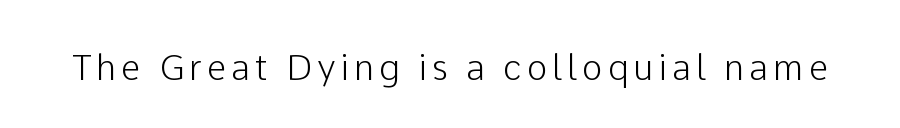
{"serif": "no", "italic": "no", "width": "normal", "stroke_contrast": "low", "x_height": "medium", "monospaced": "no", "underline": "no", "glyph_px": 35}
